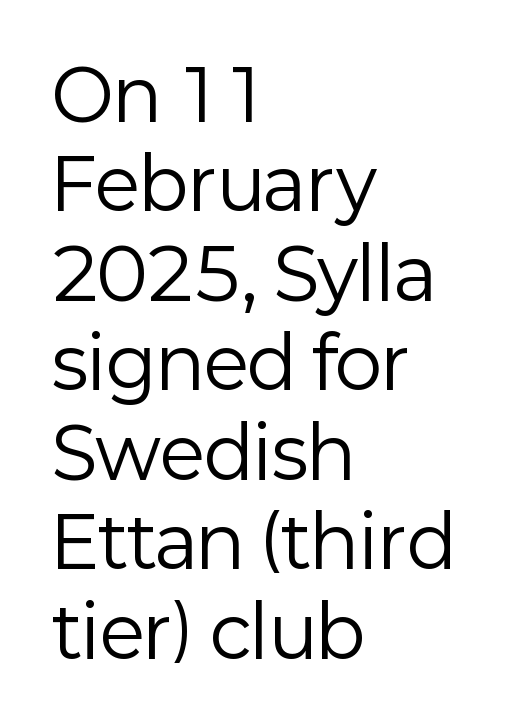
Q: Is the text bold? A: No.
Q: Is the text italic (slanted)? A: No, it is upright.
Q: Is the typeface a serif or a sans-serif typeface? A: Sans-serif.
Q: Is the text underlined? A: No.
Q: How is the paragraph aligned? A: Left-aligned.
Q: Is the spacing between letters normal or unusually wide? A: Normal.
Q: Is the spacing between lines tight, normal or loose? A: Normal.
Q: Width (condensed, normal, or wide)? A: Normal.
Q: Stroke contrast? A: Low.
Q: x-height? A: Medium.
Q: Monospaced? A: No.
